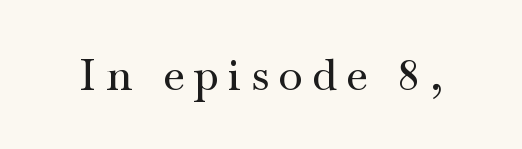
Posture: straight, roman, zero tilt. The gap between lines stays unmarked. Unlike a clean sans, this face finishes its strokes with serifs. Is this a fixed-width face? No — the glyphs have proportional, varying widths.
